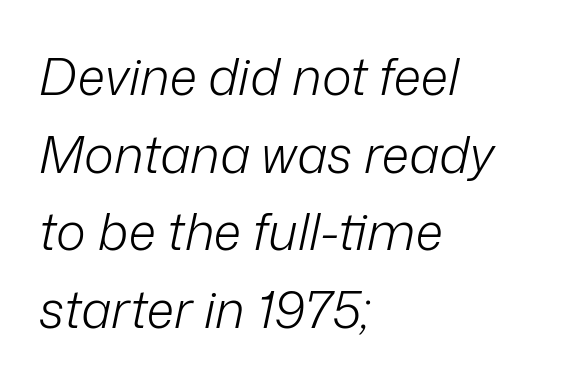
{"italic": "yes", "lean": "right", "slant_degrees": 12, "bold": "no", "weight": "light", "width": "normal", "stroke_contrast": "low", "x_height": "medium", "monospaced": "no", "underline": "no", "align": "left", "line_spacing": "normal", "line_spacing_ratio": 1.52, "letter_spacing": "normal", "letter_spacing_em": 0.0, "glyph_px": 51}
